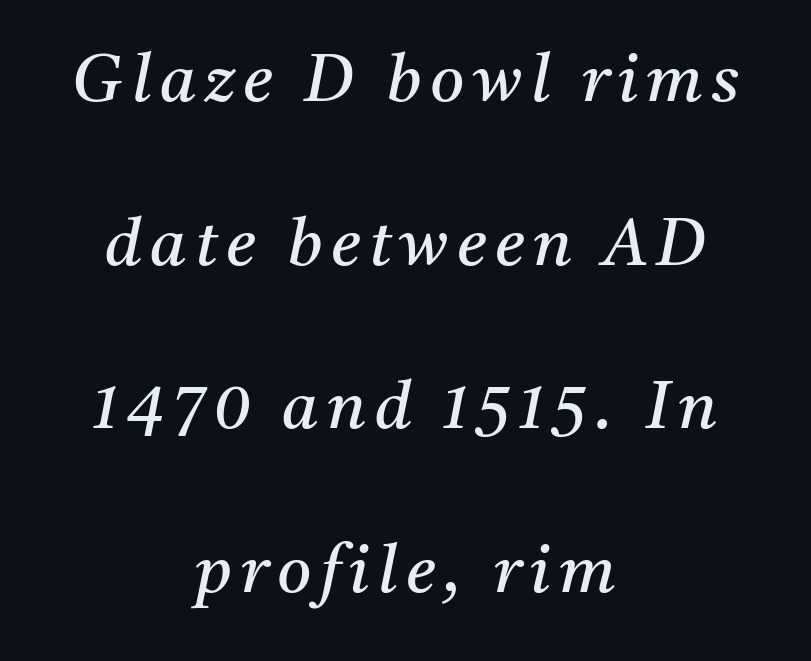
{"serif": "yes", "italic": "yes", "lean": "right", "slant_degrees": 11, "bold": "no", "weight": "regular", "width": "normal", "stroke_contrast": "medium", "x_height": "medium", "monospaced": "no", "underline": "no", "align": "center", "line_spacing": "loose", "line_spacing_ratio": 2.48, "glyph_px": 66}
